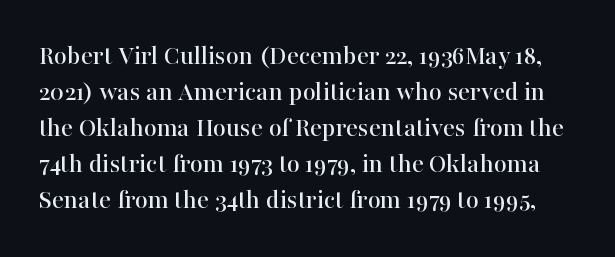
The image shows 28 px serif type, upright; set normal line spacing (1.29x), normal letter spacing, not underlined; high stroke contrast and a medium x-height.
